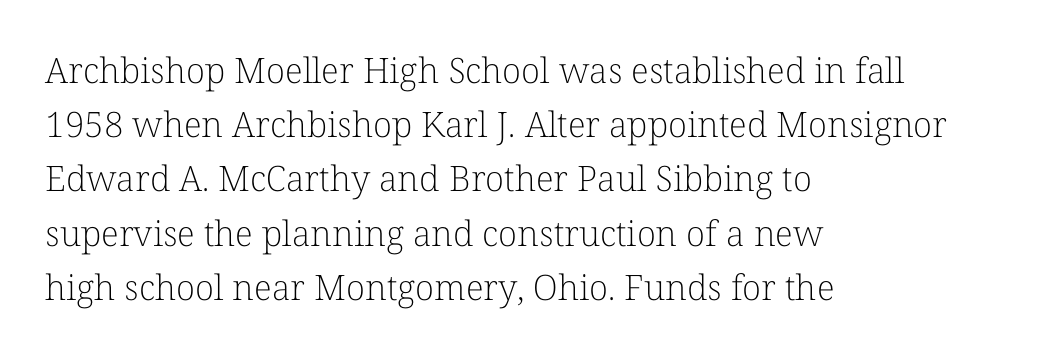
Descenders hang freely into open space. Teacher's note: observe the even left margin — that is flush-left alignment. I'd call this a serif setting — the letters wear small feet. Evenly set lines give the paragraph a standard silhouette. This is roman type, the default non-slanted kind.
